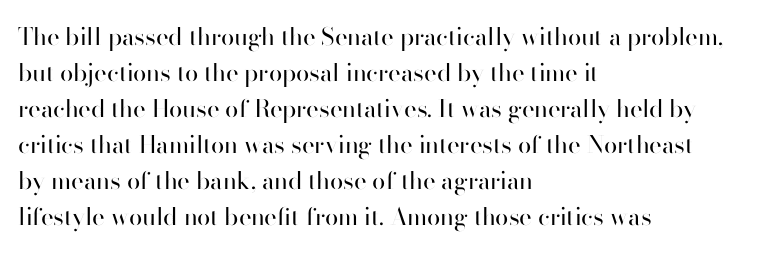
There is no visible air inserted between adjacent glyphs. The rendering anchors every line to the left-hand side. Counters stay open thanks to moderate or lighter strokes. Is there much room between lines? A standard amount, neither cramped nor airy. Type without underlining.
